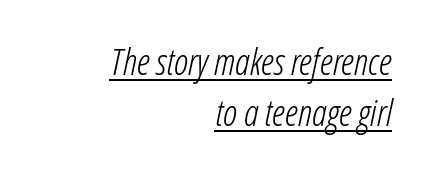
The paragraph has a hard right edge and a soft left edge. The line-height multiplier appears to be the usual default. Weight: in the light-to-regular range. Every character sits at an angle, as italics do. The letterforms sit shoulder to shoulder at normal distance.
